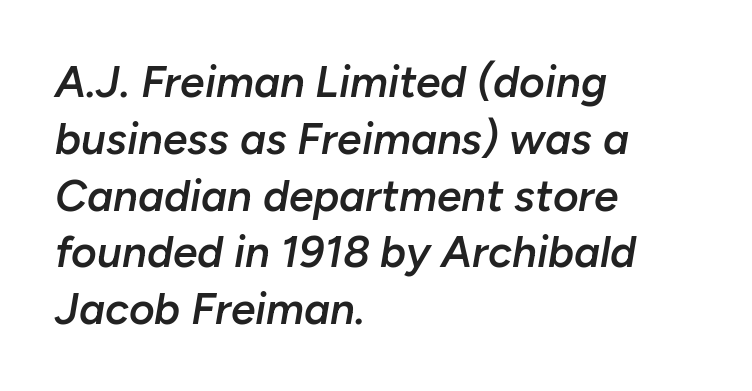
Q: Is the text bold? A: Semi-bold.
Q: Is the text italic (slanted)? A: Yes, it leans right by about 10 degrees.
Q: Is the text underlined? A: No.
Q: How is the paragraph aligned? A: Left-aligned.
Q: Is the spacing between letters normal or unusually wide? A: Normal.
Q: Is the spacing between lines tight, normal or loose? A: Normal.
Q: Width (condensed, normal, or wide)? A: Normal.
Q: Stroke contrast? A: Low.
Q: x-height? A: Medium.
Q: Monospaced? A: No.
